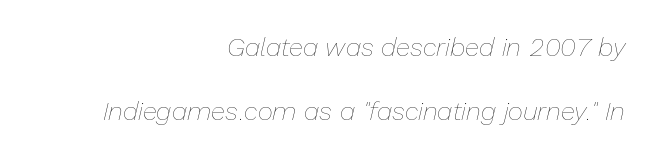
{"italic": "yes", "lean": "right", "slant_degrees": 13, "bold": "no", "underline": "no", "align": "right", "line_spacing": "loose", "line_spacing_ratio": 2.46, "letter_spacing": "normal", "letter_spacing_em": 0.0, "glyph_px": 26}
